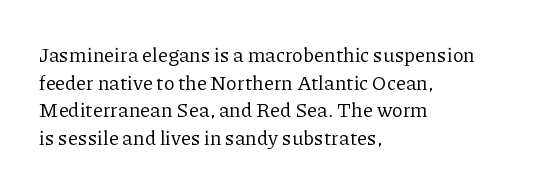
{"italic": "no", "bold": "no", "underline": "no", "align": "left", "line_spacing": "normal", "line_spacing_ratio": 1.38, "letter_spacing": "normal", "letter_spacing_em": 0.0, "glyph_px": 20}
